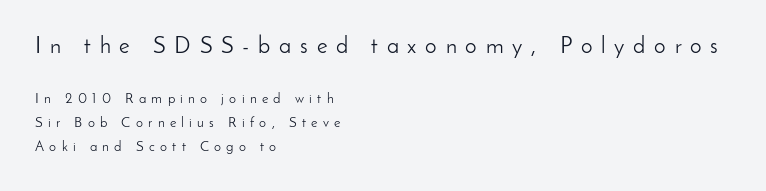
Q: Is the text bold? A: No.
Q: Is the text italic (slanted)? A: No, it is upright.
Q: Is the text underlined? A: No.
Q: How is the paragraph aligned? A: Left-aligned.
Q: Is the spacing between letters normal or unusually wide? A: Unusually wide.
Q: Is the spacing between lines tight, normal or loose? A: Normal.
Q: Which block of text is set in a larger size, the first (top) or the second (bottom)? A: The first (top) one.
